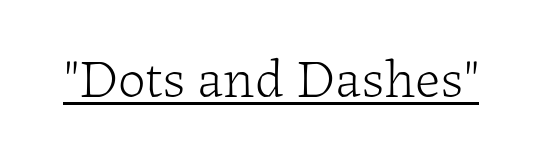
Compared with undecorated copy, this sample adds a rule below the words. Weight: in the light-to-regular range. Spacing verdict: proportional, widths tailored to each character. The letters stand straight up with perfectly vertical stems. Look at the tracking — it's just the regular setting, nothing added.
